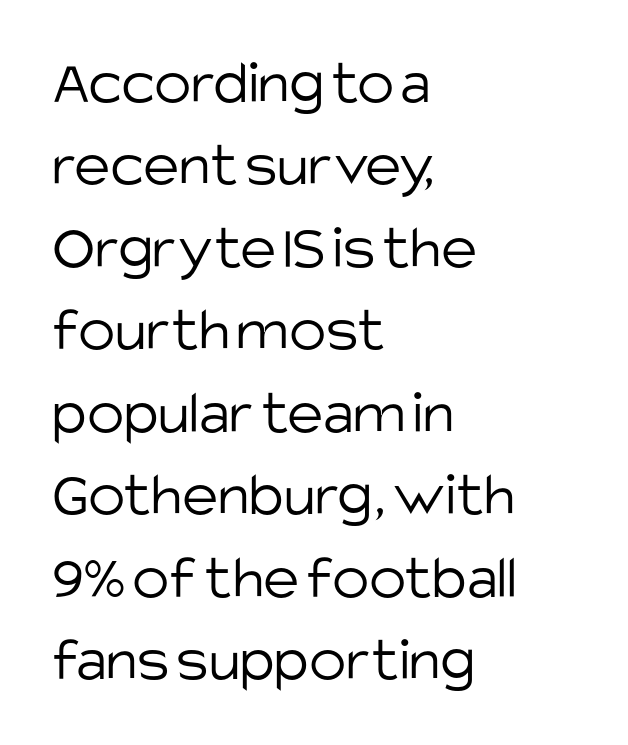
{"serif": "no", "italic": "no", "bold": "no", "weight": "light", "width": "normal", "stroke_contrast": "low", "x_height": "large", "monospaced": "no", "underline": "no", "align": "left", "line_spacing": "normal", "line_spacing_ratio": 1.33, "letter_spacing": "normal", "letter_spacing_em": 0.0, "glyph_px": 62}
